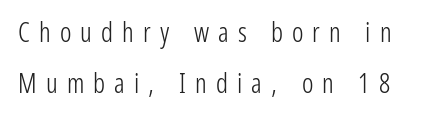
Rule under the text: the space is simply empty. Counters stay open thanks to moderate or lighter strokes. The letters are spread apart with noticeably loose tracking. Tall strokes in this sample are plumb rather than angled.
